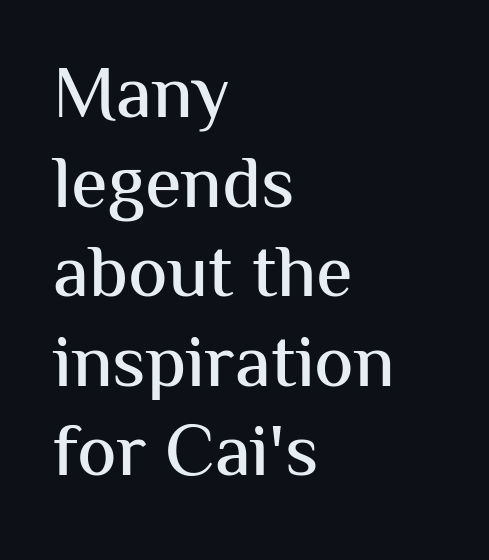
The image shows 74 px sans-serif type, upright; set left-aligned, line spacing 1.21x, normal letter spacing, not underlined; medium stroke contrast and a medium x-height.
